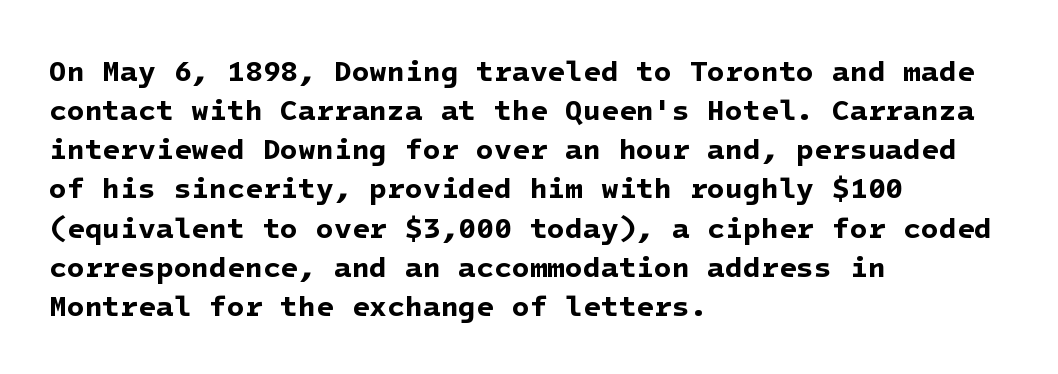
Q: Is the text bold? A: Yes.
Q: Is the typeface a serif or a sans-serif typeface? A: Sans-serif.
Q: Is the text underlined? A: No.
Q: How is the paragraph aligned? A: Left-aligned.
Q: Is the spacing between letters normal or unusually wide? A: Normal.
Q: Is the spacing between lines tight, normal or loose? A: Normal.
Q: Width (condensed, normal, or wide)? A: Normal.
Q: Stroke contrast? A: Low.
Q: x-height? A: Medium.
